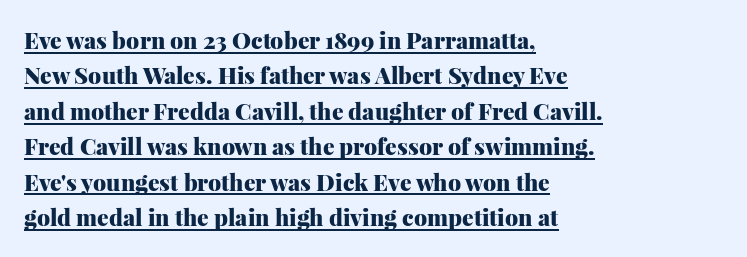
Q: Is the text bold? A: Yes.
Q: Is the text italic (slanted)? A: No, it is upright.
Q: Is the text underlined? A: Yes.
Q: How is the paragraph aligned? A: Left-aligned.
Q: Is the spacing between letters normal or unusually wide? A: Normal.
Q: Is the spacing between lines tight, normal or loose? A: Normal.
